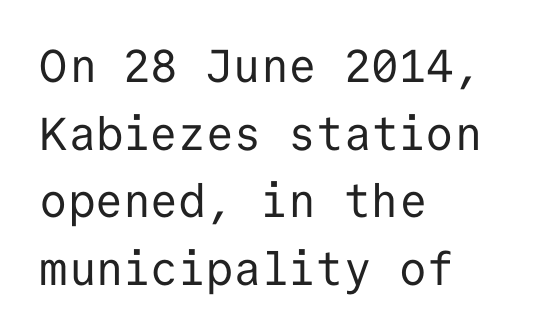
{"serif": "no", "italic": "no", "bold": "no", "weight": "regular", "width": "normal", "stroke_contrast": "low", "x_height": "medium", "monospaced": "yes", "underline": "no", "align": "left", "line_spacing": "normal", "line_spacing_ratio": 1.47, "letter_spacing": "normal", "letter_spacing_em": 0.0, "glyph_px": 46}
